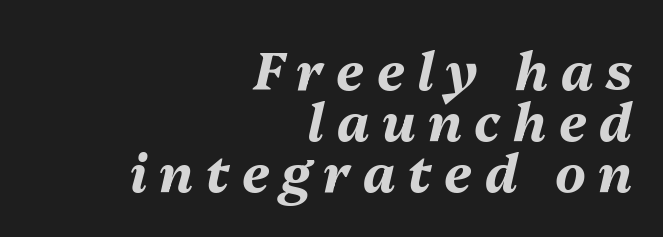
The typesetter chose a ragged-left arrangement here. The rendering uses a small line-height, squeezing the rows. Is this a fixed-width face? No — the glyphs have proportional, varying widths. Characters follow at a spacing far wider than the type designer built in. When letters slant like this, we call the style italic. Unmarked baselines from the first word to the last.
